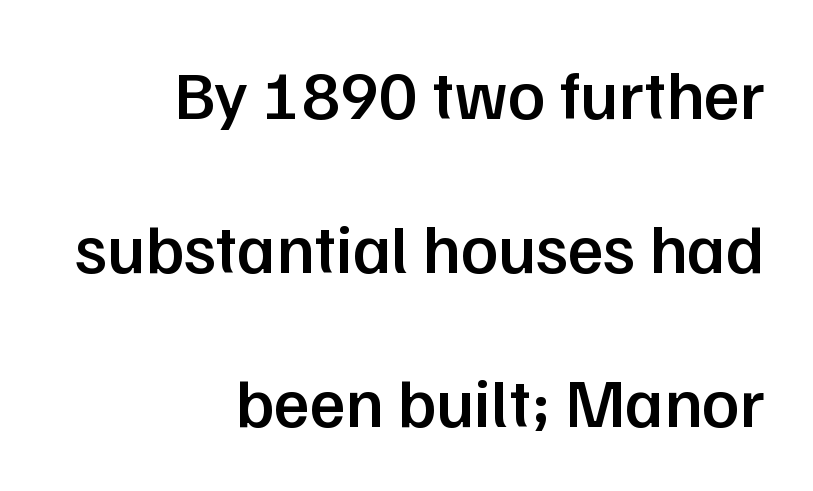
Q: Is the text bold? A: Semi-bold.
Q: Is the text italic (slanted)? A: No, it is upright.
Q: Is the typeface a serif or a sans-serif typeface? A: Sans-serif.
Q: Is the text underlined? A: No.
Q: How is the paragraph aligned? A: Right-aligned.
Q: Is the spacing between letters normal or unusually wide? A: Normal.
Q: Is the spacing between lines tight, normal or loose? A: Loose.
Q: Width (condensed, normal, or wide)? A: Normal.
Q: Stroke contrast? A: Low.
Q: x-height? A: Medium.
Q: Monospaced? A: No.
